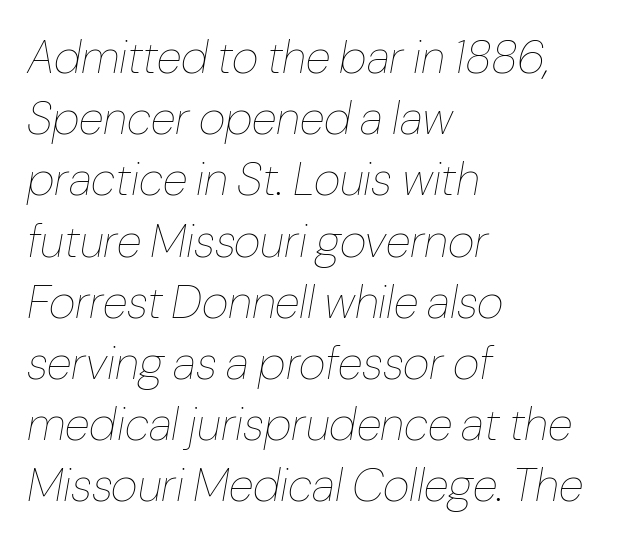
The image shows 46 px thin type, italic (leaning right); set left-aligned, normal line spacing (1.33x), normal letter spacing, not underlined; low stroke contrast and a medium x-height.
